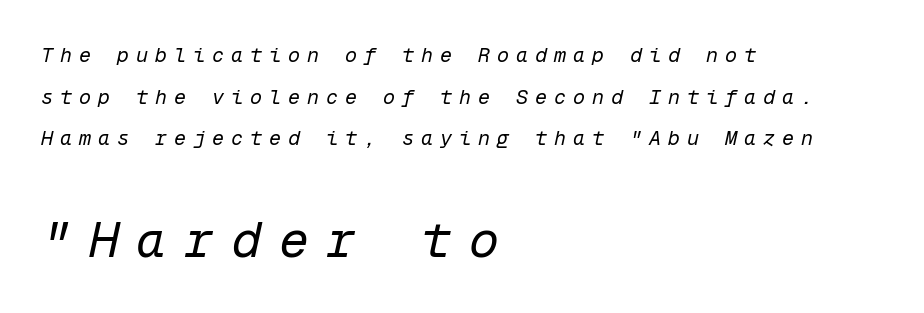
Words appear elongated and porous because spacing is wide. Stroke thickness stays within the range of a standard reading face or lighter. One glance says open: line gaps are wider than usual. The font's italic variant was chosen for this text. These lines are set flush left with a ragged right edge. Spacing verdict: monospaced, one width for all characters.
